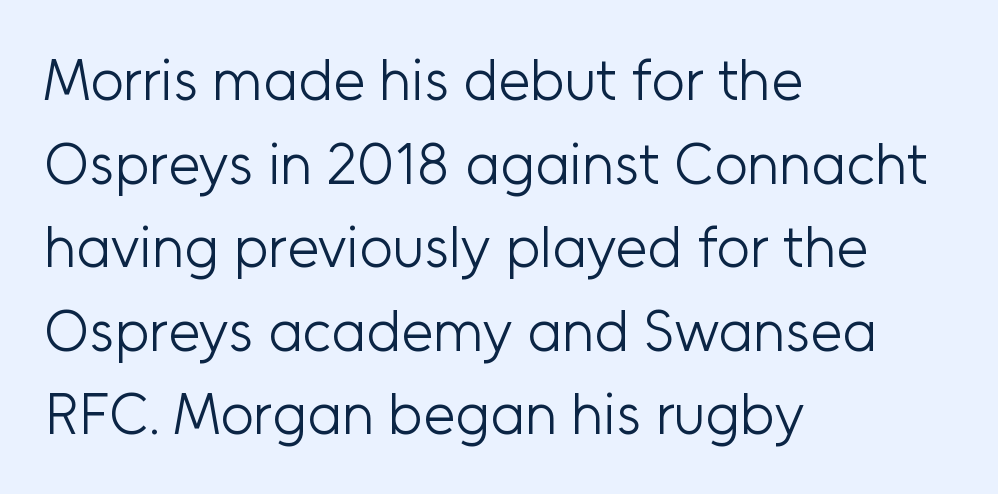
The image shows 58 px light sans-serif type, upright; set left-aligned, normal line spacing (1.44x), normal letter spacing, not underlined; low stroke contrast and a medium x-height.
